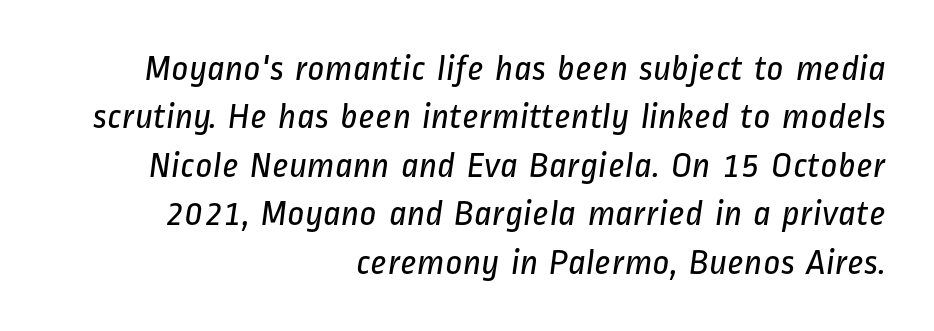
{"serif": "no", "bold": "no", "weight": "regular", "width": "condensed", "stroke_contrast": "low", "x_height": "medium", "monospaced": "no", "underline": "no", "align": "right", "line_spacing": "normal", "line_spacing_ratio": 1.31, "letter_spacing": "normal", "letter_spacing_em": 0.0, "glyph_px": 37}
